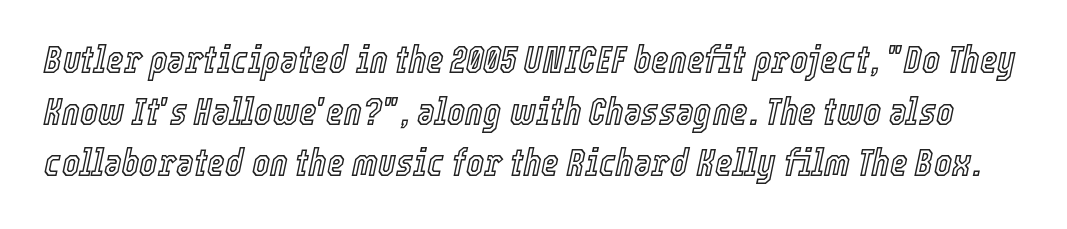
{"italic": "yes", "lean": "right", "slant_degrees": 12, "width": "condensed", "x_height": "medium", "monospaced": "no", "underline": "no", "line_spacing": "normal", "line_spacing_ratio": 1.36, "letter_spacing": "normal", "letter_spacing_em": 0.0, "glyph_px": 38}
